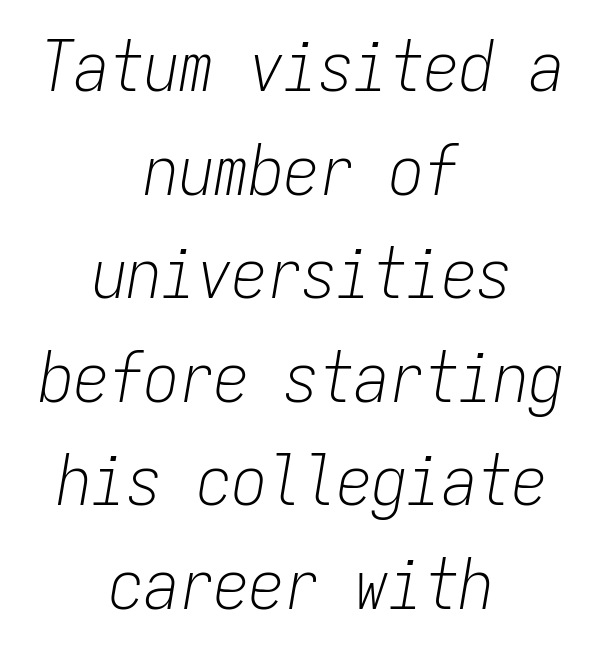
{"italic": "yes", "lean": "right", "slant_degrees": 9, "bold": "no", "weight": "light", "width": "condensed", "stroke_contrast": "low", "x_height": "medium", "monospaced": "yes", "underline": "no", "align": "center", "line_spacing": "normal", "line_spacing_ratio": 1.48, "letter_spacing": "normal", "letter_spacing_em": 0.0, "glyph_px": 70}
